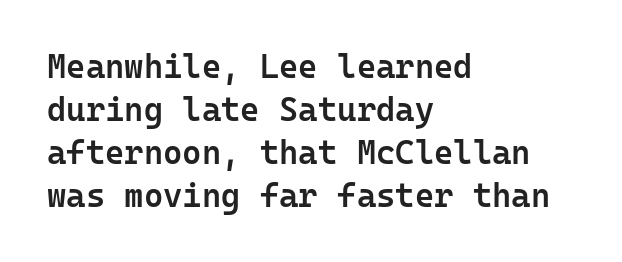
{"serif": "no", "italic": "no", "bold": "semi", "weight": "semibold", "width": "normal", "stroke_contrast": "low", "x_height": "medium", "monospaced": "yes", "underline": "no", "align": "left", "line_spacing": "normal", "line_spacing_ratio": 1.3, "letter_spacing": "normal", "letter_spacing_em": 0.0, "glyph_px": 33}
